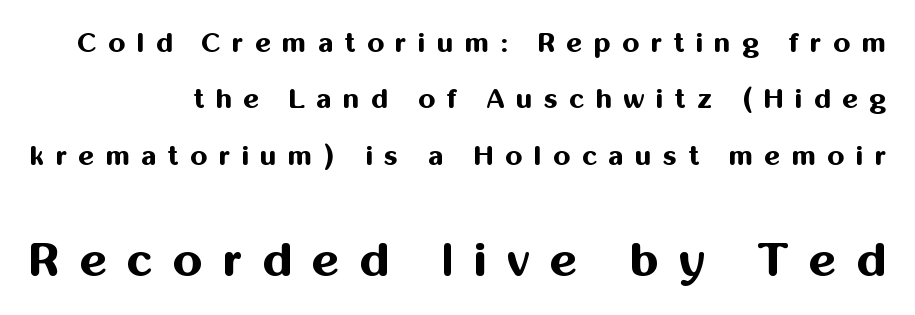
The passage shown is typeset with a sans-serif family. No italicization has been applied; the sample stays upright. Emphasis by weight is at full strength: bold. The horizontal fit of the characters is loose and conspicuously gappy.
